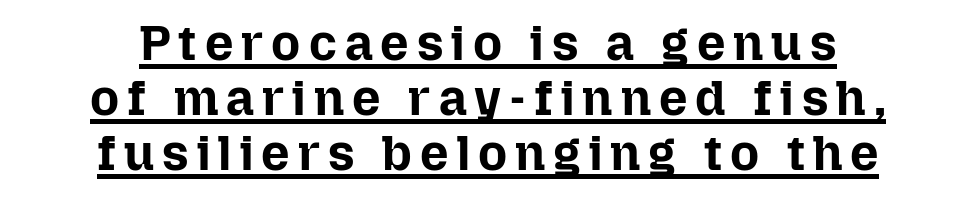
The image shows 50 px bold type, upright; set centered, tight line spacing (1.1x), underlined; low stroke contrast and a medium x-height.
